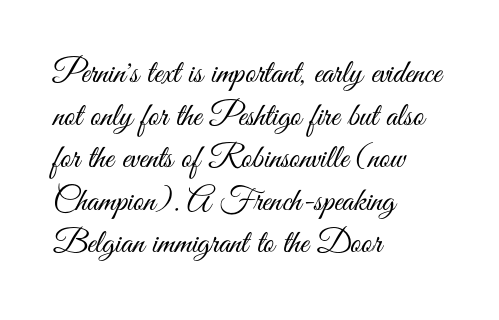
The line-height multiplier appears to be the usual default. The typesetter chose a ragged-right arrangement here. The type is set solid horizontally, with unmodified tracking. Think of a printed novel: that variable character pitch is what you see here. Check under the words: just untouched page.
